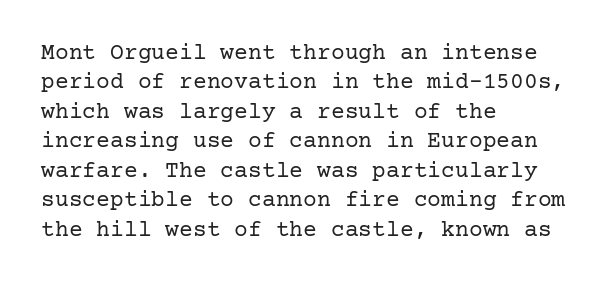
Q: Is the text bold? A: No.
Q: Is the text italic (slanted)? A: No, it is upright.
Q: Is the text underlined? A: No.
Q: How is the paragraph aligned? A: Left-aligned.
Q: Is the spacing between letters normal or unusually wide? A: Normal.
Q: Is the spacing between lines tight, normal or loose? A: Normal.
